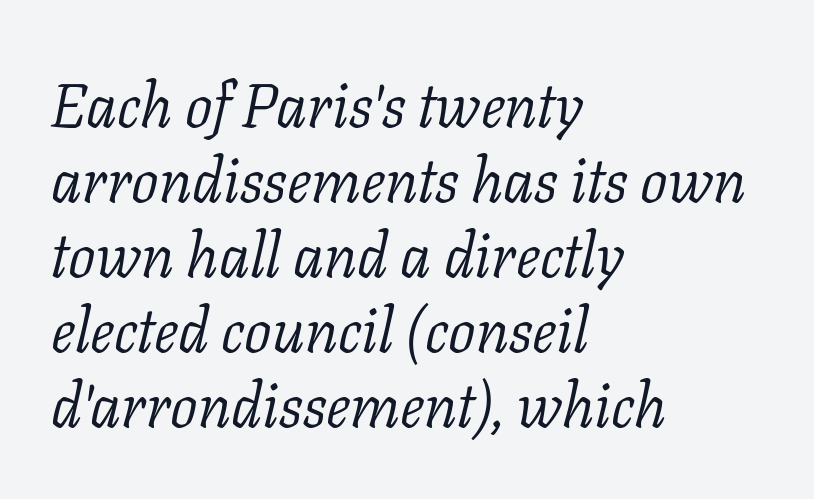
Anything drawn beneath the words? Only blank space. Students, note that the glyphs here touch the page at normal intervals. The letters carry serifs — small finishing strokes at the ends of their stems. Letters have the restrained weight of plain body copy at most.
